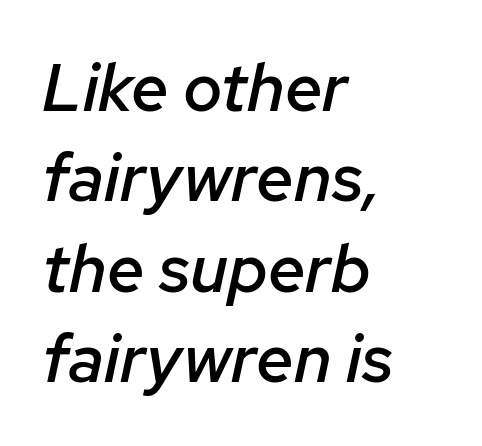
The image shows 67 px semibold type, italic (leaning right); set left-aligned, normal line spacing (1.35x), normal letter spacing, not underlined; low stroke contrast and a medium x-height.
